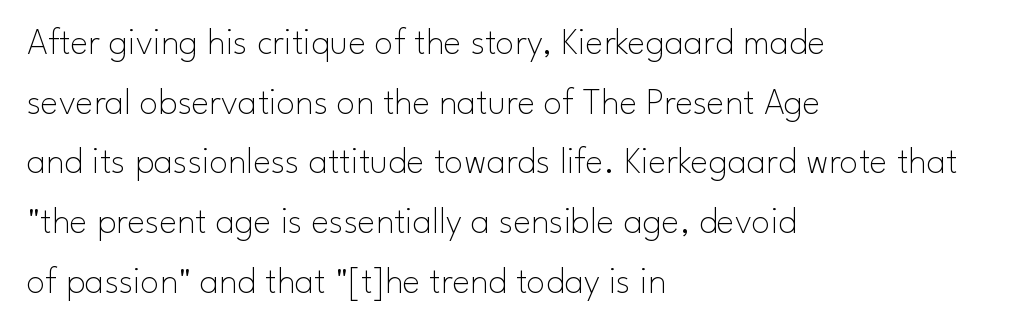
The image shows 38 px thin sans-serif type, upright; set left-aligned, normal line spacing (1.57x), normal letter spacing, not underlined; low stroke contrast and a small x-height.
